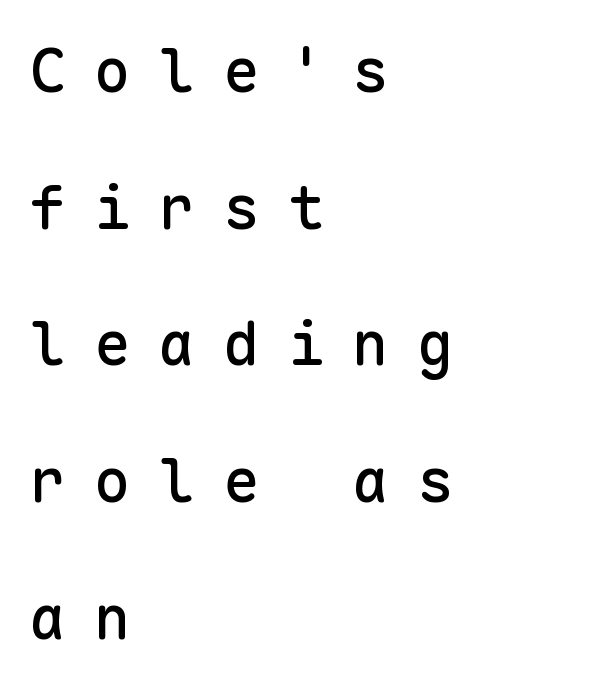
The image shows 61 px sans-serif type, upright, monospaced; set left-aligned, loose line spacing (2.24x), unusually wide letter spacing (+0.46 em), not underlined; low stroke contrast and a medium x-height.
